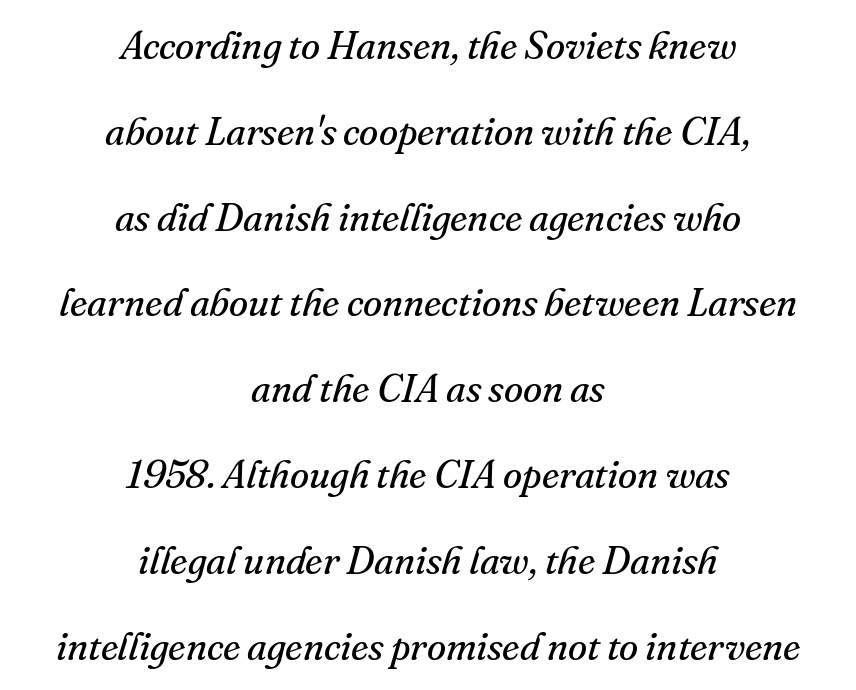
Q: Is the text bold? A: No.
Q: Is the text italic (slanted)? A: Yes, it leans right by about 16 degrees.
Q: Is the typeface a serif or a sans-serif typeface? A: Serif.
Q: Is the text underlined? A: No.
Q: How is the paragraph aligned? A: Centered.
Q: Is the spacing between letters normal or unusually wide? A: Normal.
Q: Is the spacing between lines tight, normal or loose? A: Loose.
Q: Width (condensed, normal, or wide)? A: Normal.
Q: Stroke contrast? A: Medium.
Q: x-height? A: Small.
Q: Monospaced? A: No.
